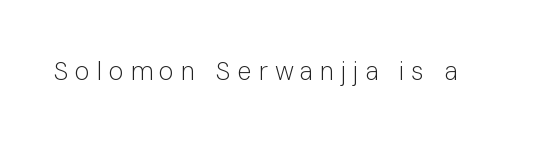
{"italic": "no", "bold": "no", "underline": "no", "letter_spacing": "wide", "letter_spacing_em": 0.26, "glyph_px": 26}
